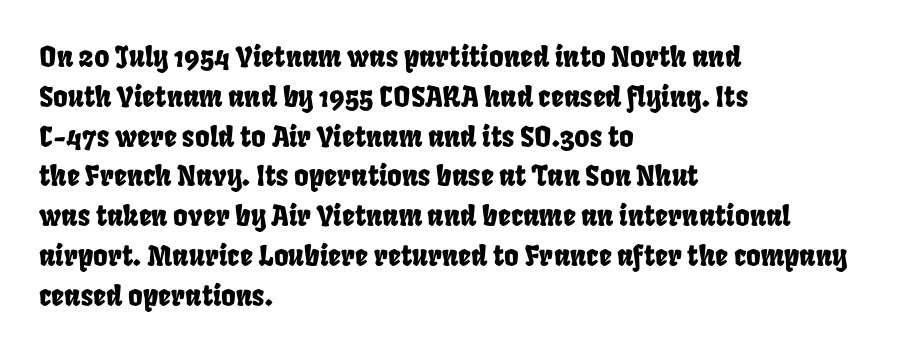
The typesetter chose a ragged-right arrangement here. This sample has the flowing, uneven cadence of proportional lettering. This block has exactly the height ordinary leading produces. The rendering keeps characters at their native spacing.
